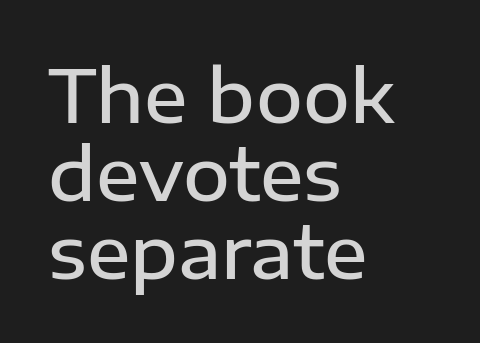
{"serif": "no", "italic": "no", "bold": "semi", "weight": "semibold", "width": "normal", "stroke_contrast": "low", "x_height": "medium", "monospaced": "no", "underline": "no", "align": "left", "line_spacing": "tight", "line_spacing_ratio": 1.08, "letter_spacing": "normal", "letter_spacing_em": 0.0, "glyph_px": 72}
